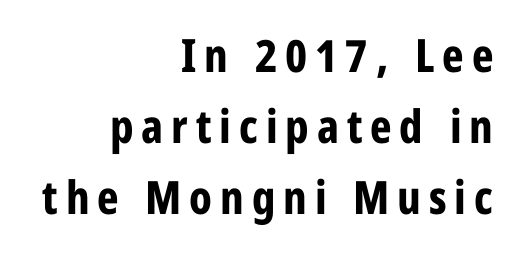
{"serif": "no", "italic": "no", "bold": "yes", "weight": "bold", "width": "condensed", "stroke_contrast": "low", "x_height": "medium", "monospaced": "no", "underline": "no", "align": "right", "line_spacing": "normal", "line_spacing_ratio": 1.54, "glyph_px": 46}
